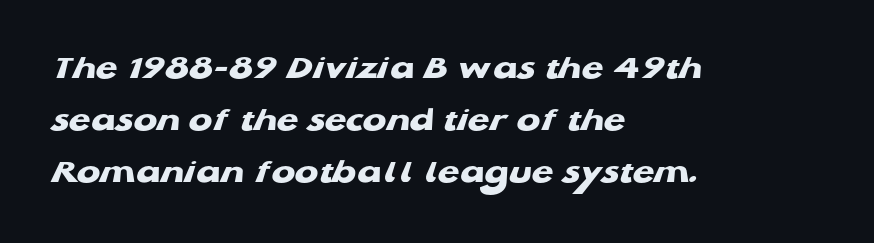
The image shows 35 px heavy, wide sans-serif type; set left-aligned, normal line spacing (1.49x), normal letter spacing, not underlined; low stroke contrast and a medium x-height.
